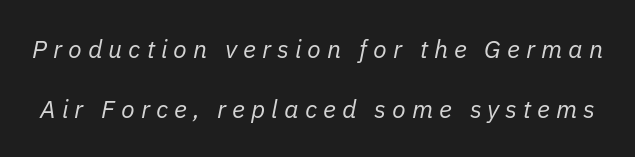
{"italic": "yes", "lean": "right", "slant_degrees": 11, "bold": "no", "underline": "no", "line_spacing": "loose", "line_spacing_ratio": 2.39, "letter_spacing": "wide", "letter_spacing_em": 0.24, "glyph_px": 25}
